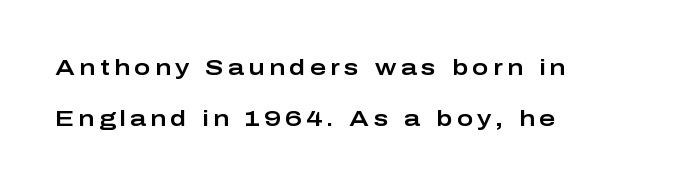
{"italic": "no", "underline": "no", "align": "left", "line_spacing": "loose", "line_spacing_ratio": 2.32, "letter_spacing": "wide", "letter_spacing_em": 0.2, "glyph_px": 22}
